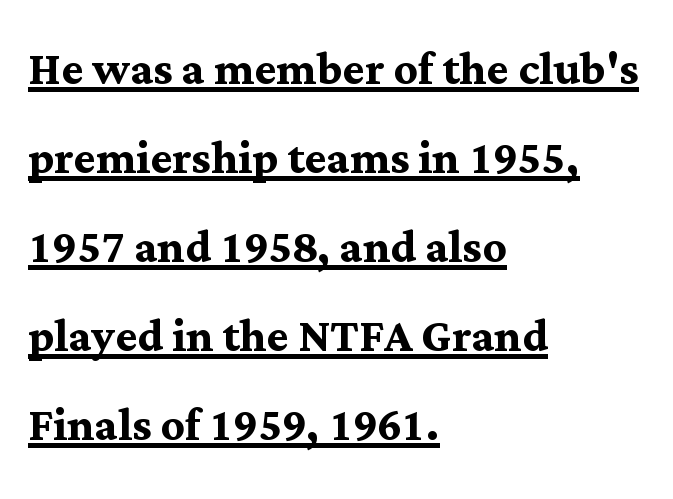
{"serif": "yes", "italic": "no", "bold": "yes", "weight": "semibold", "width": "normal", "stroke_contrast": "medium", "x_height": "medium", "monospaced": "no", "underline": "yes", "align": "left", "line_spacing": "normal", "line_spacing_ratio": 1.51, "letter_spacing": "normal", "letter_spacing_em": 0.0, "glyph_px": 59}
